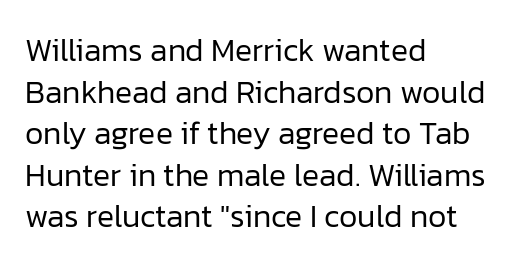
The image shows 32 px regular-weight sans-serif type, upright; set left-aligned, normal line spacing (1.3x), normal letter spacing, not underlined; low stroke contrast and a medium x-height.
